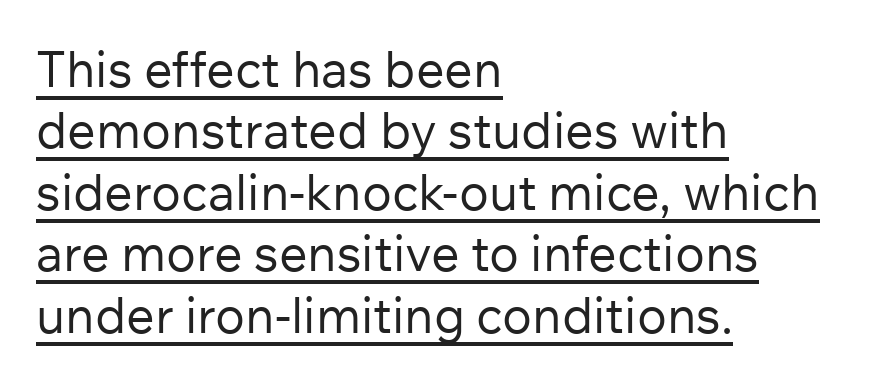
The image shows 50 px regular-weight sans-serif type, upright; set left-aligned, line spacing 1.23x, normal letter spacing, underlined; low stroke contrast and a medium x-height.
